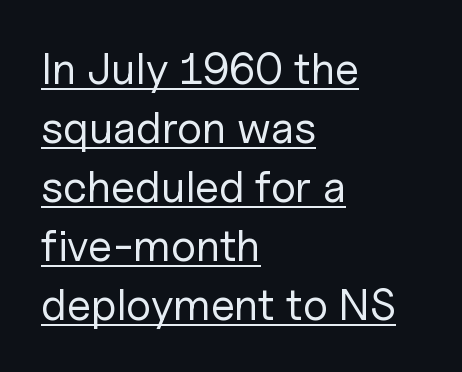
These lines are rendered in a variable-pitch font. Weight: not bold — regular or lighter. Does the copy run flush right? No — it runs flush left. Compared with undecorated copy, this sample adds a rule below the words.
